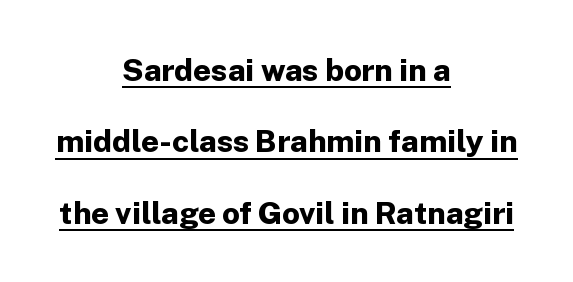
{"serif": "no", "italic": "no", "bold": "yes", "weight": "bold", "width": "normal", "stroke_contrast": "low", "x_height": "medium", "monospaced": "no", "underline": "yes", "align": "center", "line_spacing": "loose", "line_spacing_ratio": 2.3, "letter_spacing": "normal", "letter_spacing_em": 0.0, "glyph_px": 31}
